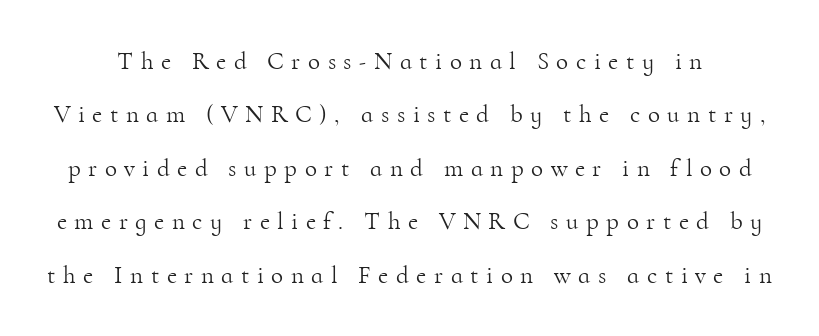
The image shows 25 px text type, upright; set loose line spacing (2.14x), unusually wide letter spacing (+0.3 em), not underlined.
